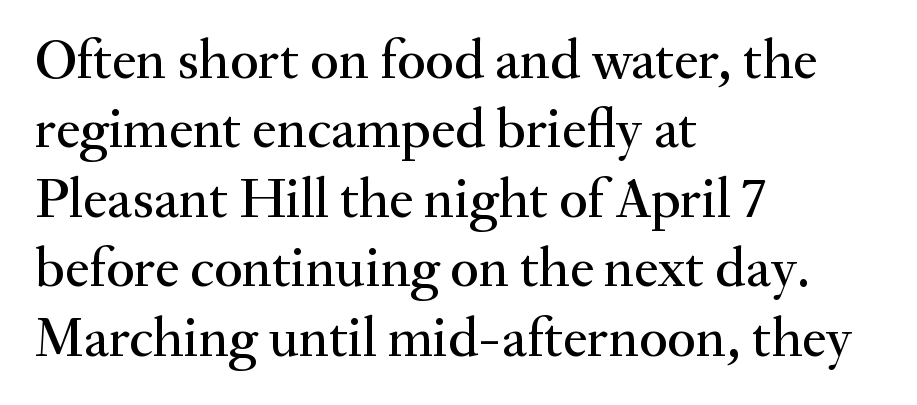
Q: Is the text italic (slanted)? A: No, it is upright.
Q: Is the typeface a serif or a sans-serif typeface? A: Serif.
Q: Is the text underlined? A: No.
Q: How is the paragraph aligned? A: Left-aligned.
Q: Is the spacing between letters normal or unusually wide? A: Normal.
Q: Width (condensed, normal, or wide)? A: Normal.
Q: Stroke contrast? A: Medium.
Q: x-height? A: Small.
Q: Monospaced? A: No.
